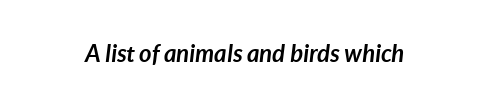
You'd pick this weight for a headline — it's a proper bold. Compared with typical body copy, the letter spacing here is the same. The space beneath each line is pristine and unruled. An italicized treatment has been applied to the whole sample.
